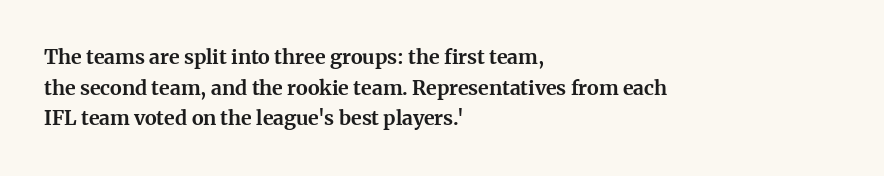
Q: Is the text bold? A: Yes.
Q: Is the text italic (slanted)? A: No, it is upright.
Q: Is the text underlined? A: No.
Q: How is the paragraph aligned? A: Left-aligned.
Q: Is the spacing between letters normal or unusually wide? A: Normal.
Q: Is the spacing between lines tight, normal or loose? A: Normal.
